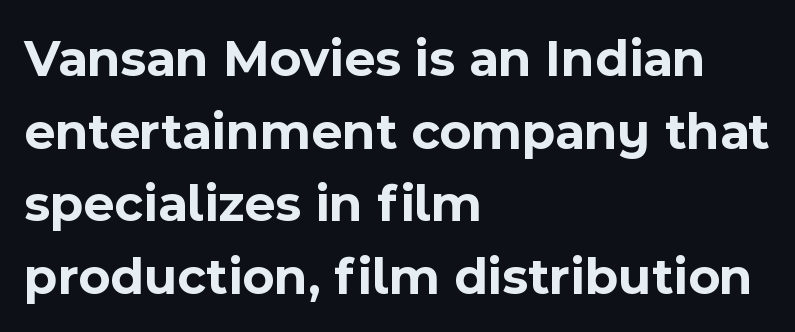
The image shows 53 px bold sans-serif type, upright; set left-aligned, normal line spacing (1.37x), normal letter spacing, not underlined; a medium x-height.
